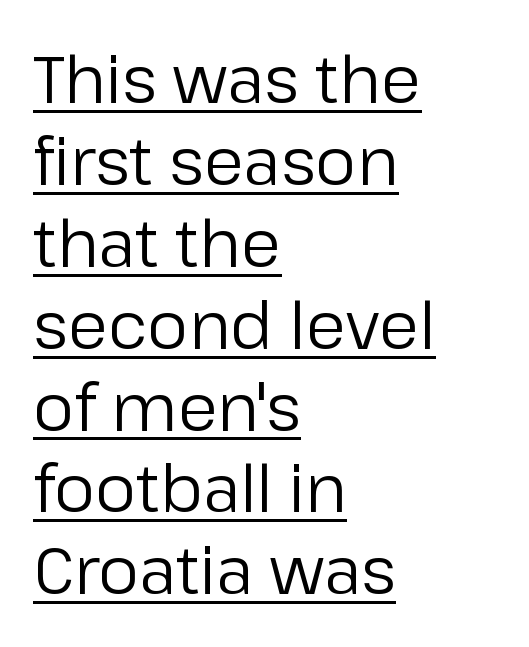
{"serif": "no", "italic": "no", "bold": "no", "weight": "regular", "width": "normal", "stroke_contrast": "low", "x_height": "medium", "monospaced": "no", "underline": "yes", "align": "left", "line_spacing": "normal", "line_spacing_ratio": 1.26, "letter_spacing": "normal", "letter_spacing_em": 0.0, "glyph_px": 65}
